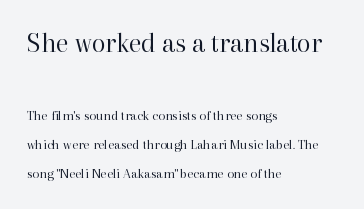
{"serif": "yes", "italic": "no", "bold": "no", "weight": "regular", "width": "normal", "stroke_contrast": "high", "x_height": "medium", "monospaced": "no", "underline": "no", "align": "left", "line_spacing": "loose", "line_spacing_ratio": 2.06, "letter_spacing": "normal", "letter_spacing_em": 0.0, "larger_block": "first", "size_ratio": 2.0, "glyph_px": 28}
